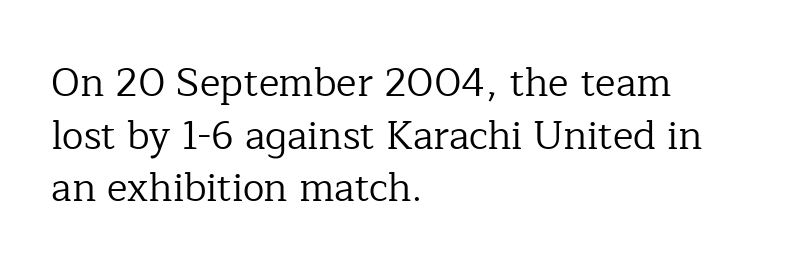
Stems and bowls with no extra thickness — not bold. Every row of glyphs begins at an identical x-position on the left. Do the characters align in a grid? No, the font is proportional. Compared with typical body copy, the letter spacing here is the same.
